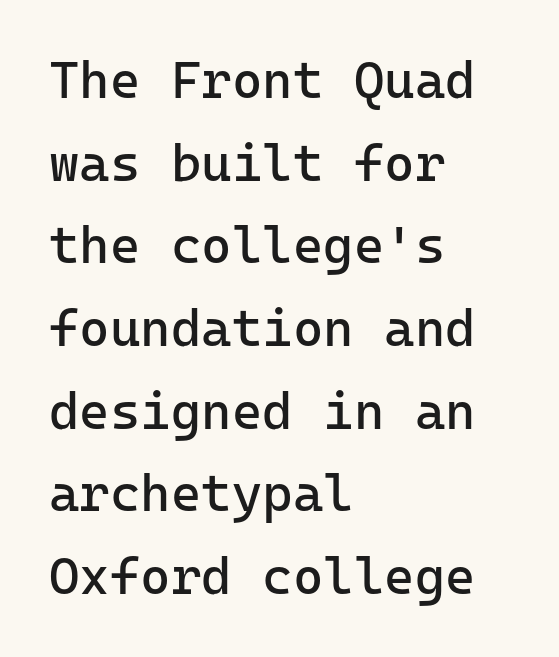
Q: Is the text bold? A: No.
Q: Is the text italic (slanted)? A: No, it is upright.
Q: Is the typeface a serif or a sans-serif typeface? A: Sans-serif.
Q: Is the text underlined? A: No.
Q: How is the paragraph aligned? A: Left-aligned.
Q: Is the spacing between letters normal or unusually wide? A: Normal.
Q: Is the spacing between lines tight, normal or loose? A: Normal.
Q: Width (condensed, normal, or wide)? A: Normal.
Q: Stroke contrast? A: Low.
Q: x-height? A: Medium.
